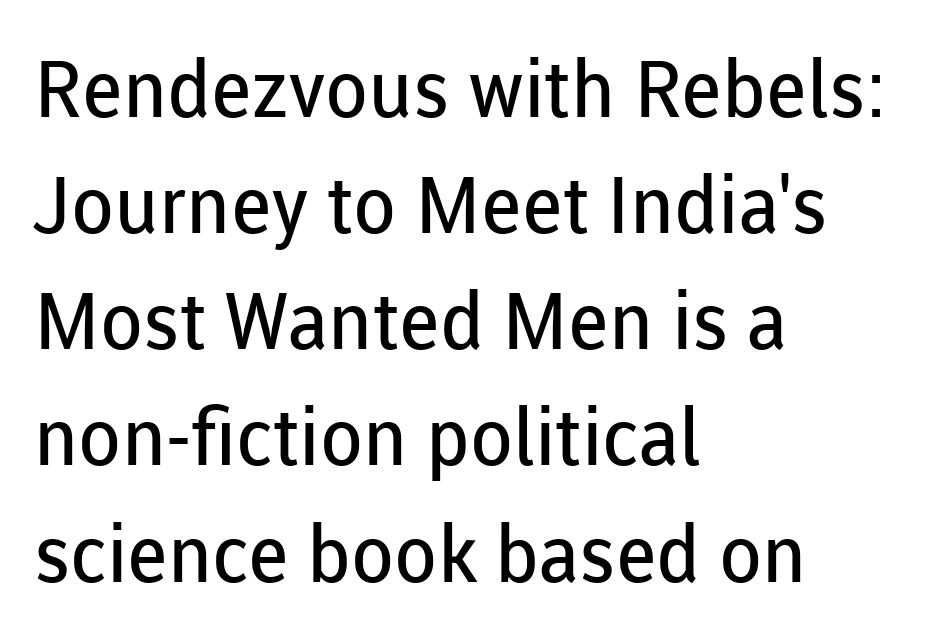
The image shows 79 px regular-weight sans-serif type, upright; set left-aligned, normal line spacing (1.47x), normal letter spacing, not underlined; low stroke contrast and a medium x-height.
